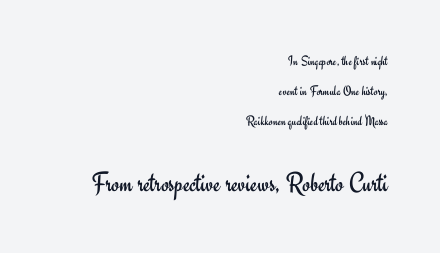
Nothing sits at the stroke ends, so this counts as sans-serif. Glance below the letters and you will spot only blank space. Typeset ragged left — the right edge is the straight one. Compared with typical paragraphs, the rows here are farther apart.
